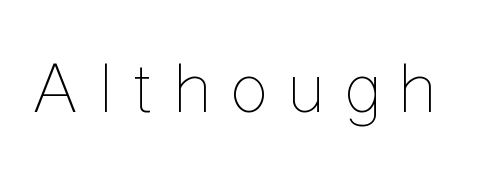
Q: Is the text bold? A: No.
Q: Is the text italic (slanted)? A: No, it is upright.
Q: Is the text underlined? A: No.
Q: Is the spacing between letters normal or unusually wide? A: Unusually wide.
Q: Width (condensed, normal, or wide)? A: Condensed.
Q: Stroke contrast? A: Low.
Q: x-height? A: Medium.
Q: Monospaced? A: No.
